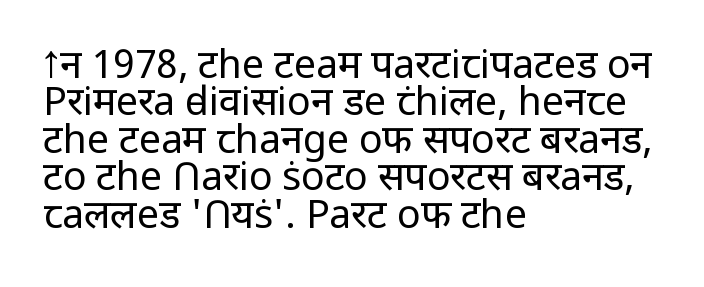
Q: Is the text bold? A: No.
Q: Is the text italic (slanted)? A: No, it is upright.
Q: Is the typeface a serif or a sans-serif typeface? A: Sans-serif.
Q: Is the text underlined? A: No.
Q: How is the paragraph aligned? A: Left-aligned.
Q: Is the spacing between letters normal or unusually wide? A: Normal.
Q: Is the spacing between lines tight, normal or loose? A: Tight.
Q: Width (condensed, normal, or wide)? A: Normal.
Q: Stroke contrast? A: Low.
Q: x-height? A: Medium.
Q: Monospaced? A: No.
